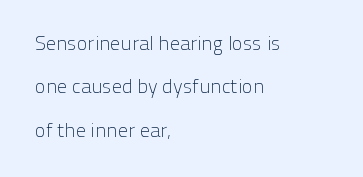
{"italic": "no", "bold": "no", "underline": "no", "align": "left", "line_spacing": "loose", "line_spacing_ratio": 2.17, "letter_spacing": "normal", "letter_spacing_em": 0.0, "glyph_px": 20}
